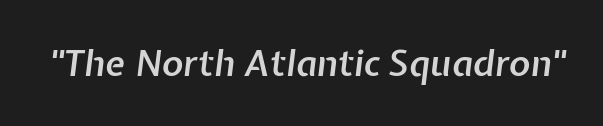
Q: Is the text bold? A: Semi-bold.
Q: Is the text italic (slanted)? A: Yes, it leans right by about 7 degrees.
Q: Is the text underlined? A: No.
Q: Is the spacing between letters normal or unusually wide? A: Normal.
Q: Width (condensed, normal, or wide)? A: Normal.
Q: Stroke contrast? A: Low.
Q: x-height? A: Medium.
Q: Monospaced? A: No.
